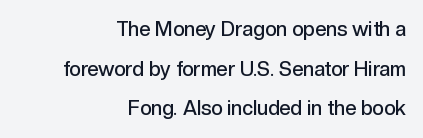
{"italic": "no", "bold": "semi", "underline": "no", "align": "right", "line_spacing": "loose", "line_spacing_ratio": 1.98, "letter_spacing": "normal", "letter_spacing_em": 0.0, "glyph_px": 20}
